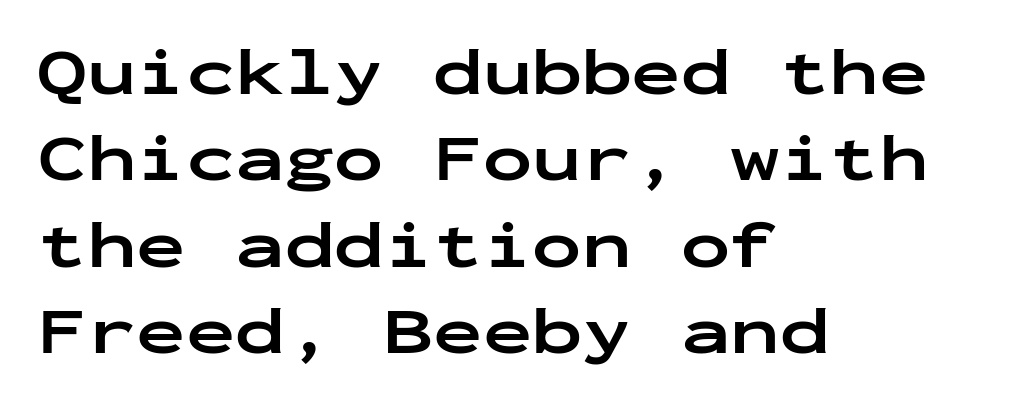
{"serif": "no", "italic": "no", "bold": "yes", "weight": "bold", "width": "wide", "stroke_contrast": "low", "x_height": "medium", "monospaced": "yes", "underline": "no", "align": "left", "line_spacing": "normal", "line_spacing_ratio": 1.31, "letter_spacing": "normal", "letter_spacing_em": 0.0, "glyph_px": 66}
